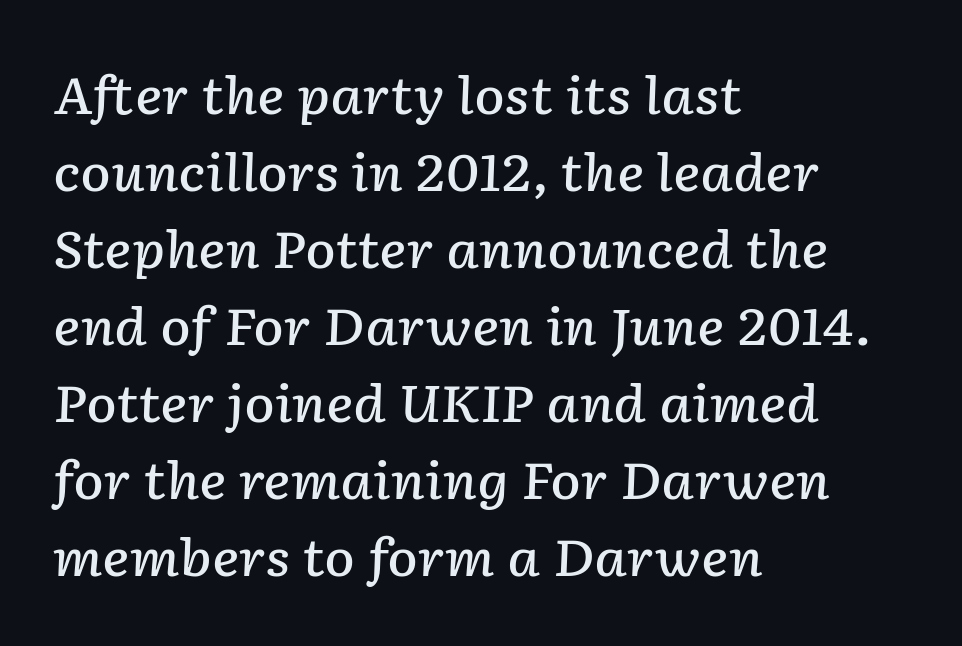
{"italic": "yes", "lean": "right", "slant_degrees": 2, "bold": "semi", "weight": "semibold", "width": "normal", "stroke_contrast": "low", "x_height": "medium", "monospaced": "no", "underline": "no", "align": "left", "line_spacing": "normal", "line_spacing_ratio": 1.51, "letter_spacing": "normal", "letter_spacing_em": 0.0, "glyph_px": 51}
